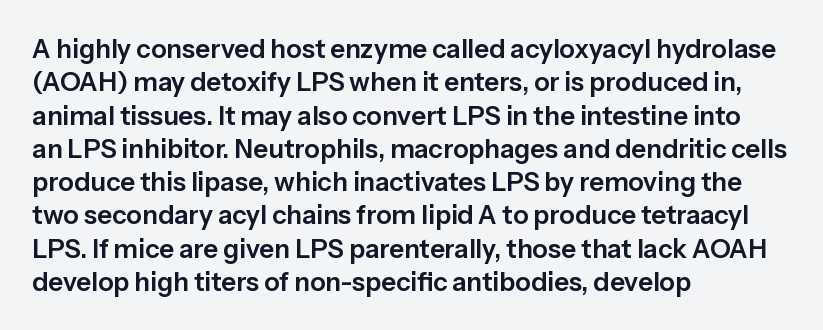
The image shows 26 px text type, upright; set left-aligned, normal line spacing (1.28x), normal letter spacing, not underlined.
